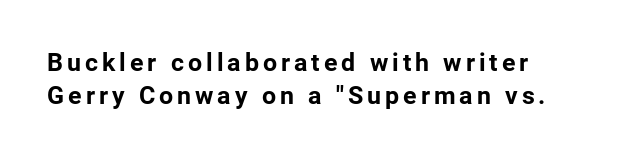
{"italic": "no", "bold": "yes", "underline": "no", "line_spacing": "normal", "line_spacing_ratio": 1.33, "glyph_px": 25}
